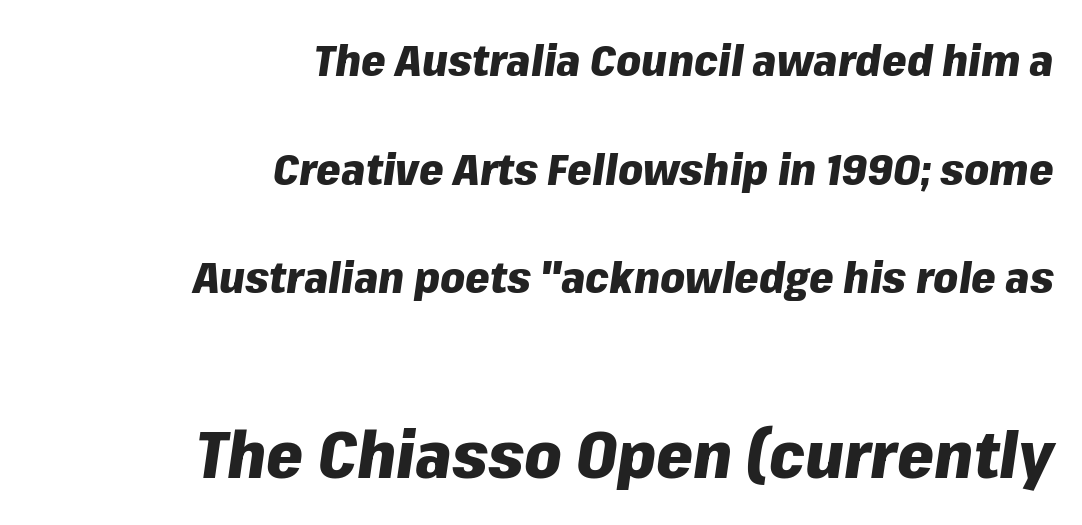
{"italic": "yes", "lean": "right", "slant_degrees": 8, "bold": "yes", "weight": "heavy", "width": "normal", "stroke_contrast": "low", "x_height": "medium", "monospaced": "no", "underline": "no", "align": "right", "line_spacing": "loose", "line_spacing_ratio": 2.47, "letter_spacing": "normal", "letter_spacing_em": 0.0, "larger_block": "second", "size_ratio": 1.5, "glyph_px": 66}
